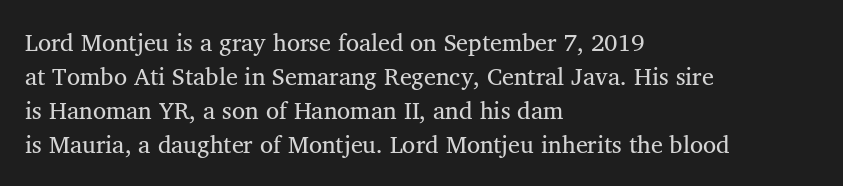
{"bold": "no", "underline": "no", "align": "left", "line_spacing": "normal", "line_spacing_ratio": 1.42, "letter_spacing": "normal", "letter_spacing_em": 0.0, "glyph_px": 24}
